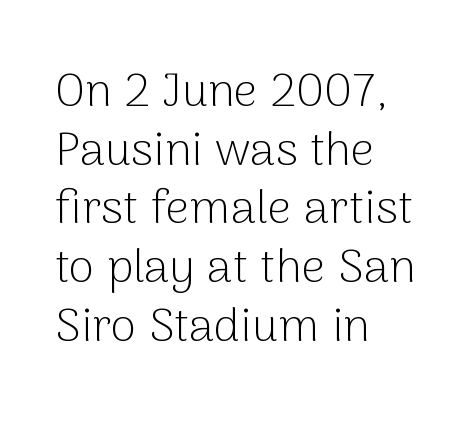
{"serif": "no", "italic": "no", "bold": "no", "weight": "light", "width": "normal", "stroke_contrast": "low", "x_height": "medium", "monospaced": "no", "underline": "no", "align": "left", "line_spacing": "normal", "line_spacing_ratio": 1.25, "letter_spacing": "normal", "letter_spacing_em": 0.0, "glyph_px": 47}
